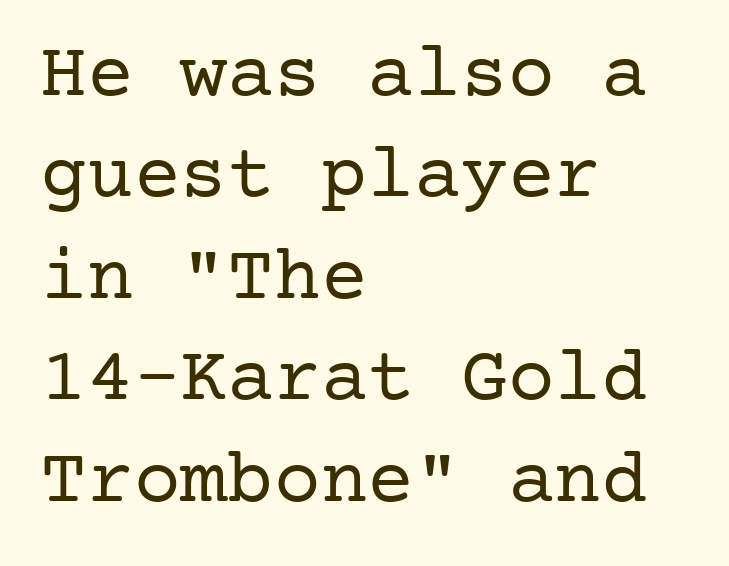
How are the letters spaced? Ordinarily, with no added tracking. Line spacing here is normal. To sum up the face: it has serifs. Where is the straight margin? On the left.
